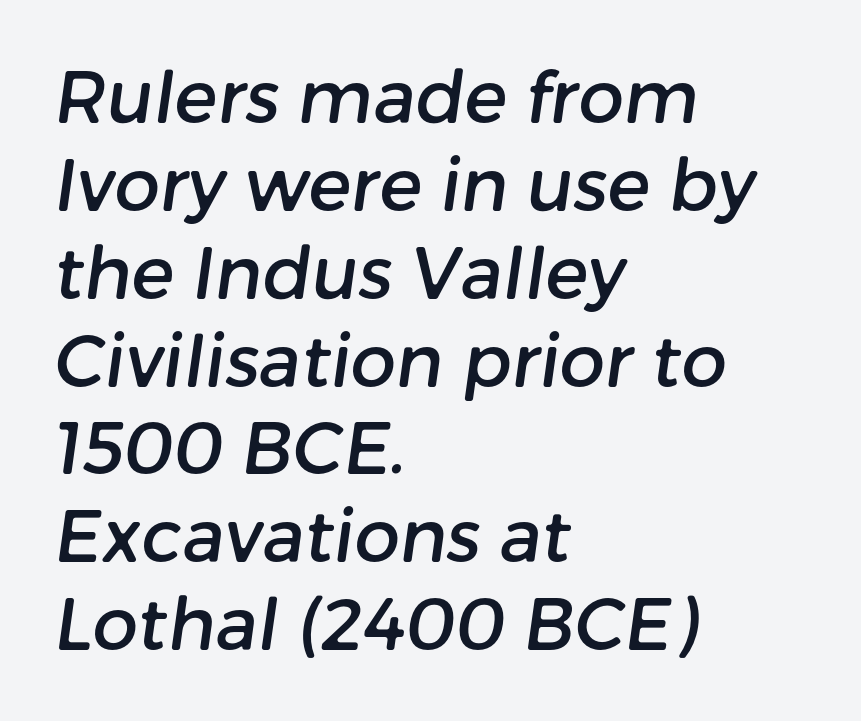
{"serif": "no", "width": "normal", "stroke_contrast": "low", "x_height": "medium", "monospaced": "no", "underline": "no", "align": "left", "line_spacing_ratio": 1.22, "letter_spacing": "normal", "letter_spacing_em": 0.0, "glyph_px": 72}
